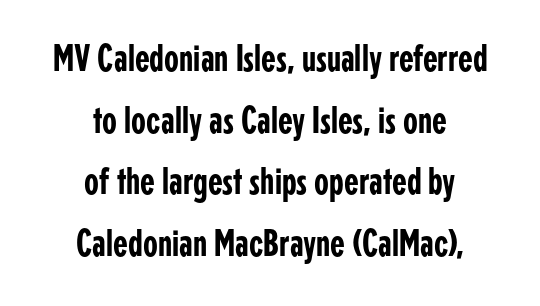
The image shows 38 px condensed sans-serif type, upright; set centered, normal line spacing (1.62x), normal letter spacing, not underlined; low stroke contrast and a medium x-height.
